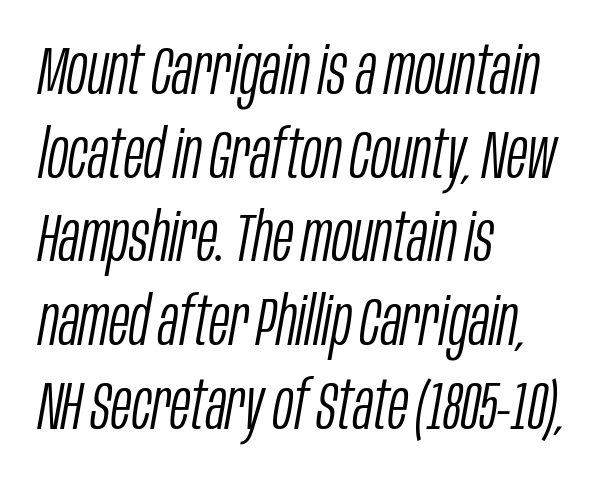
The image shows 68 px light, condensed type, italic (leaning right); set left-aligned, line spacing 1.23x, normal letter spacing, not underlined; low stroke contrast and a large x-height.
